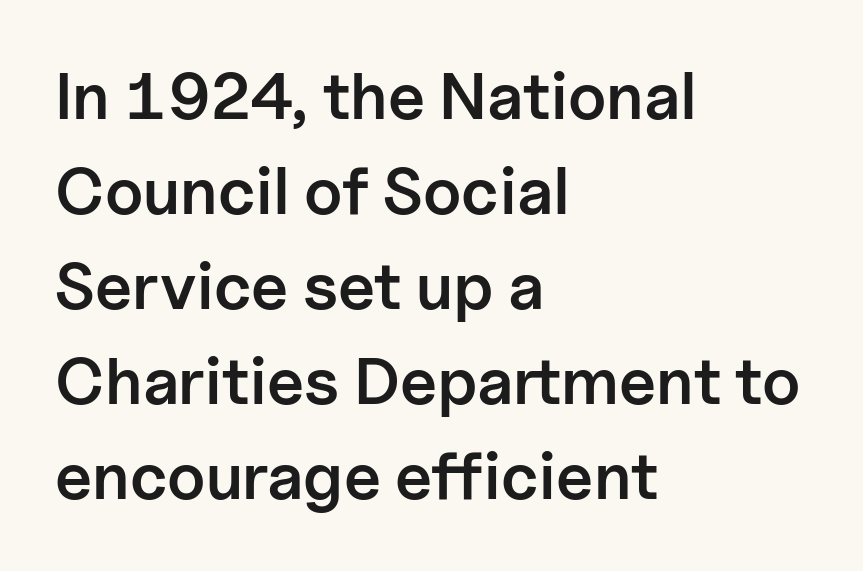
The face used here is proportionally spaced, like ordinary book or web type. Default kerning and tracking; the words read as compact shapes. Classification — sans serif. The passage shown stacks its lines at a standard gap. Where is the straight margin? On the left. Notice how the stems are strictly vertical — no italics here.
